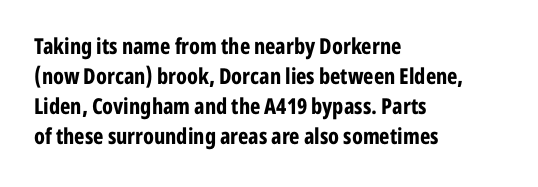
The image shows 22 px bold type, upright; set left-aligned, normal line spacing (1.36x), normal letter spacing, not underlined.
